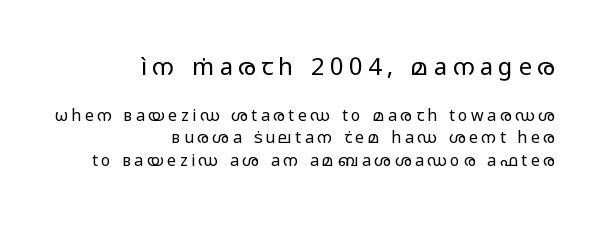
Leading: standard. The specimen reads as upright at a glance. Caption: face not bold, strokes unweighted. Compared with typical body copy, the letter spacing here is much looser. The designer gave the opening block more size than the closing block. A student would call this right alignment; a typographer would say flush right, rag left.
